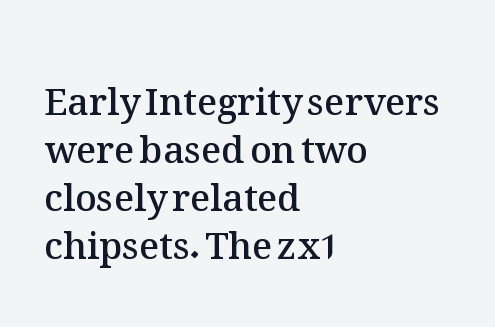
Q: Is the text bold? A: Semi-bold.
Q: Is the text italic (slanted)? A: No, it is upright.
Q: Is the text underlined? A: No.
Q: How is the paragraph aligned? A: Left-aligned.
Q: Is the spacing between letters normal or unusually wide? A: Normal.
Q: Is the spacing between lines tight, normal or loose? A: Normal.
Q: Width (condensed, normal, or wide)? A: Normal.
Q: Stroke contrast? A: Medium.
Q: x-height? A: Medium.
Q: Monospaced? A: No.
